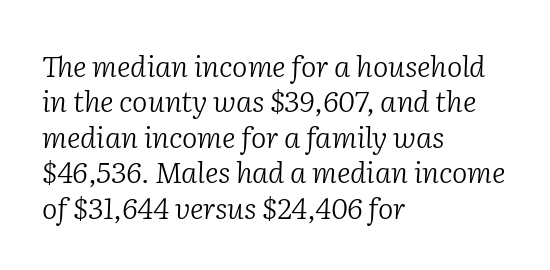
The image shows 29 px light serif type, italic (leaning right); set left-aligned, line spacing 1.22x, normal letter spacing, not underlined; low stroke contrast and a medium x-height.
